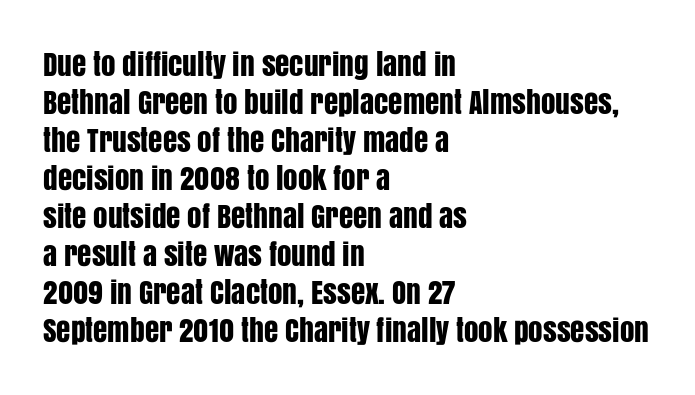
Spacing between characters is what you'd get straight out of the box. Each letter's strokes conclude bluntly, with no projecting serifs. Note the varied advance widths — an 'i' is clearly narrower than an 'm'. These lines were composed using upright roman letters. In CSS terms this would be text-align: left. Clear beneath every line of the passage.
